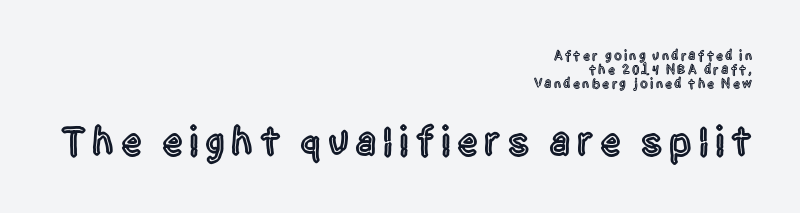
Serifs: no, the terminals of the letterforms are clean. The space beneath each line is pristine and unruled. This sample trades vertical openness for compactness between lines. Characters remain perfectly vertical along every line. This layout puts the modest block above and the oversized block below. This sample has the flowing, uneven cadence of proportional lettering.
